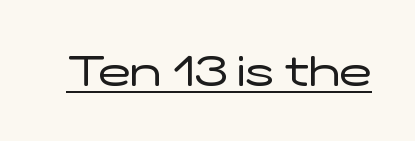
Q: Is the text bold? A: No.
Q: Is the text italic (slanted)? A: No, it is upright.
Q: Is the typeface a serif or a sans-serif typeface? A: Sans-serif.
Q: Is the text underlined? A: Yes.
Q: Is the spacing between letters normal or unusually wide? A: Normal.
Q: Width (condensed, normal, or wide)? A: Wide.
Q: Stroke contrast? A: Low.
Q: x-height? A: Medium.
Q: Monospaced? A: No.
